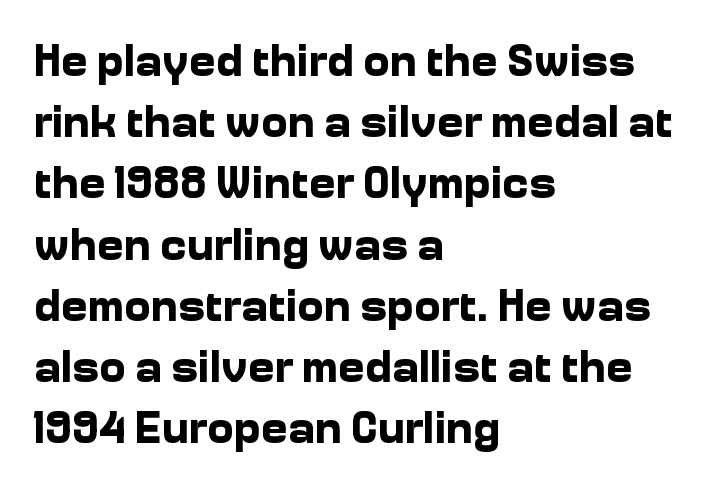
{"serif": "no", "italic": "no", "bold": "yes", "weight": "bold", "width": "normal", "stroke_contrast": "low", "x_height": "medium", "monospaced": "no", "underline": "no", "align": "left", "line_spacing": "normal", "line_spacing_ratio": 1.36, "letter_spacing": "normal", "letter_spacing_em": 0.0, "glyph_px": 45}
